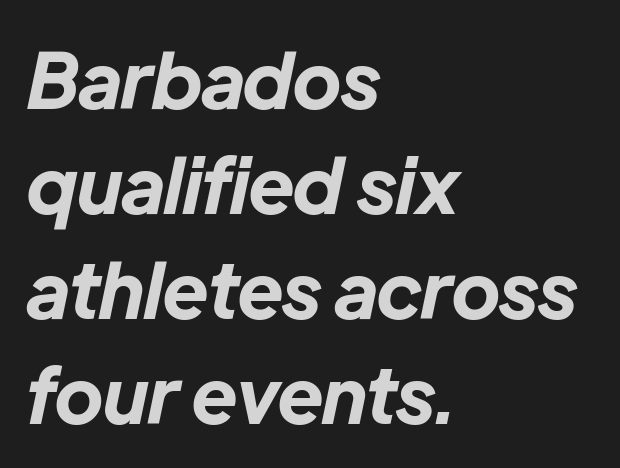
The image shows 76 px bold type, italic (leaning right); set left-aligned, normal line spacing (1.38x), normal letter spacing, not underlined; low stroke contrast and a medium x-height.
